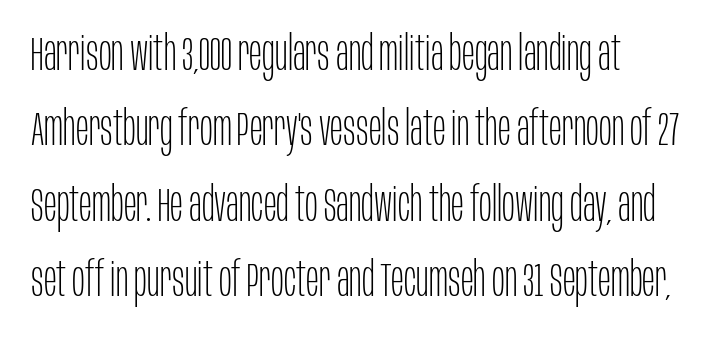
{"serif": "no", "italic": "no", "bold": "no", "weight": "thin", "width": "condensed", "stroke_contrast": "low", "x_height": "large", "monospaced": "no", "underline": "no", "line_spacing": "normal", "line_spacing_ratio": 1.57, "letter_spacing": "normal", "letter_spacing_em": 0.0, "glyph_px": 48}
